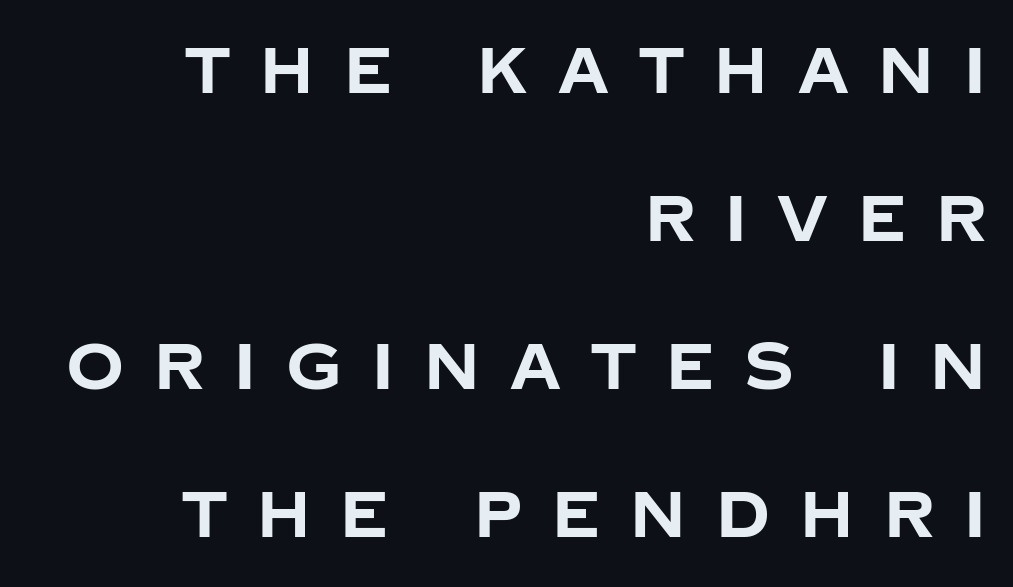
{"serif": "no", "italic": "no", "bold": "yes", "weight": "bold", "width": "normal", "stroke_contrast": "low", "x_height": "large", "monospaced": "no", "underline": "no", "align": "right", "line_spacing": "loose", "line_spacing_ratio": 2.31, "letter_spacing": "wide", "letter_spacing_em": 0.47, "glyph_px": 64}
